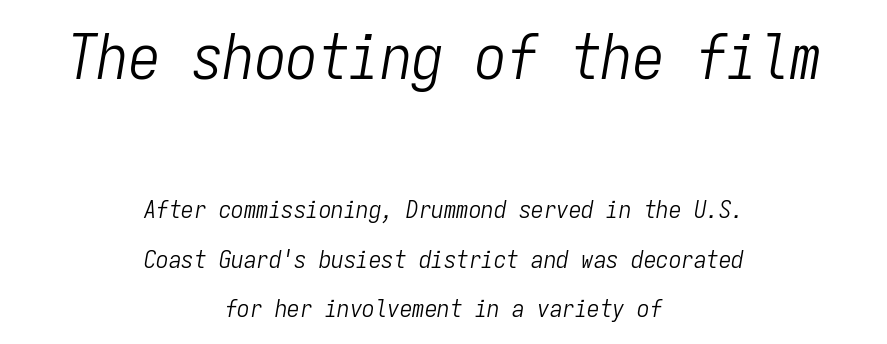
{"italic": "yes", "lean": "right", "slant_degrees": 9, "bold": "no", "weight": "light", "width": "condensed", "stroke_contrast": "low", "x_height": "medium", "monospaced": "yes", "underline": "no", "align": "center", "line_spacing": "loose", "line_spacing_ratio": 1.98, "letter_spacing": "normal", "letter_spacing_em": 0.0, "larger_block": "first", "size_ratio": 2.52, "glyph_px": 63}
